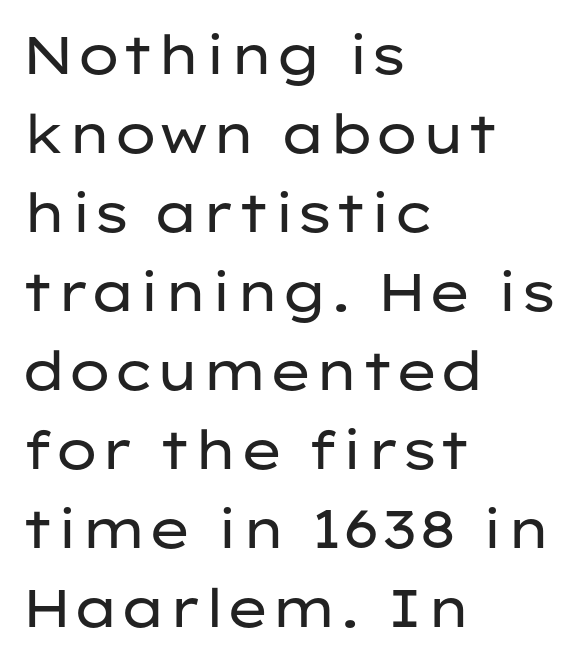
To sum up the face: it is a sans, with no serifs. Vertical spacing — default. The text block is weighted toward the left margin, trailing off unevenly rightward. On a weight scale, this lands at 450 or below.
